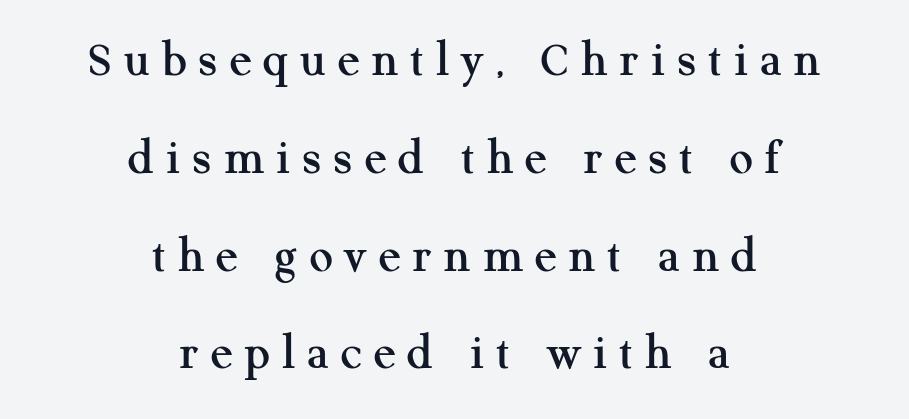
The image shows 52 px serif type, upright; set centered, line spacing 1.88x, unusually wide letter spacing (+0.23 em), not underlined; medium stroke contrast and a medium x-height.
